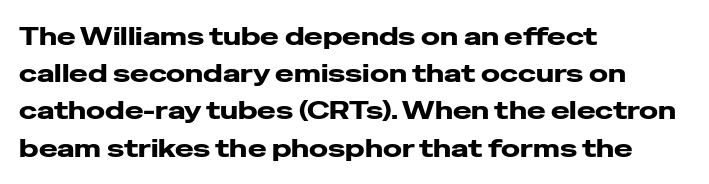
Italic: no, the glyphs are upright roman. Weight: bold. A typesetter would call this zero additional tracking. Does the copy run flush right? No — it runs flush left. In terms of leading, this rendering sits right in the middle. Quick note: underline off.
